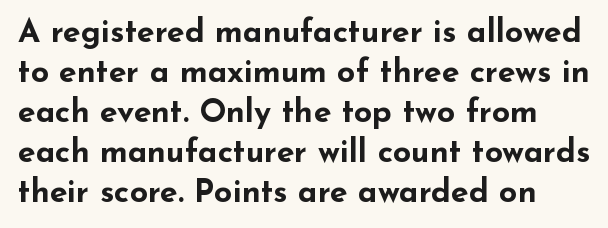
Style check: upright. Here the glyphs are tracked normally, forming tight word shapes. The passage shown is typeset with a sans-serif family. The words here are not underlined. Looks like regular typesetting: each glyph gets only the width it needs. The line-height multiplier appears to be the usual default.
